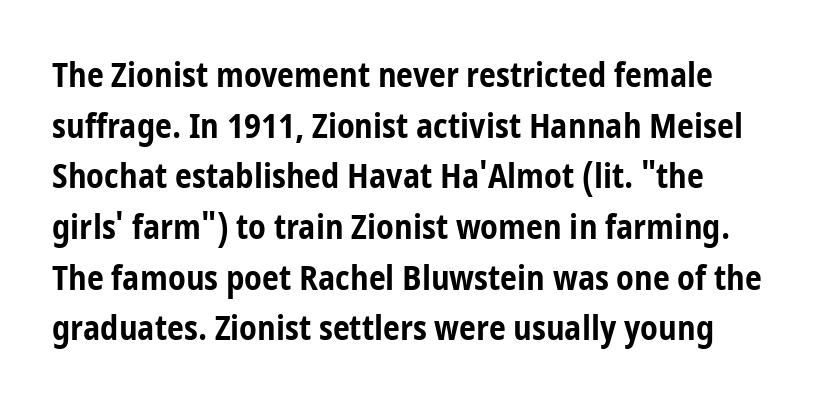
{"serif": "no", "italic": "no", "bold": "yes", "weight": "bold", "width": "condensed", "stroke_contrast": "low", "x_height": "medium", "monospaced": "no", "underline": "no", "line_spacing": "normal", "line_spacing_ratio": 1.49, "letter_spacing": "normal", "letter_spacing_em": 0.0, "glyph_px": 34}
